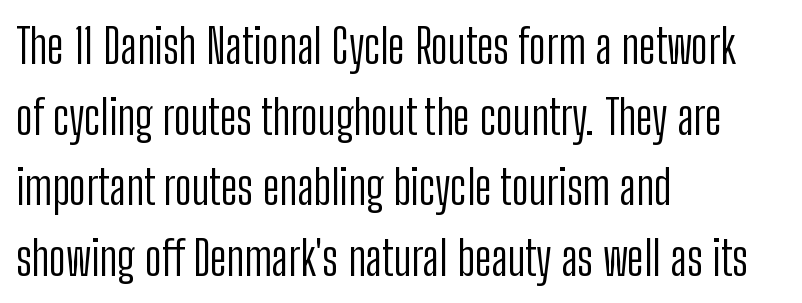
Q: Is the text bold? A: No.
Q: Is the text italic (slanted)? A: No, it is upright.
Q: Is the typeface a serif or a sans-serif typeface? A: Sans-serif.
Q: Is the text underlined? A: No.
Q: How is the paragraph aligned? A: Left-aligned.
Q: Is the spacing between letters normal or unusually wide? A: Normal.
Q: Is the spacing between lines tight, normal or loose? A: Normal.
Q: Width (condensed, normal, or wide)? A: Condensed.
Q: Stroke contrast? A: Low.
Q: x-height? A: Medium.
Q: Monospaced? A: No.
